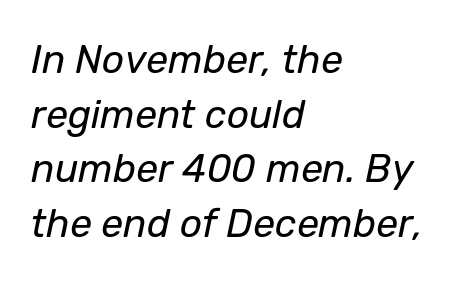
{"italic": "yes", "lean": "right", "slant_degrees": 12, "bold": "no", "weight": "regular", "width": "normal", "stroke_contrast": "low", "x_height": "medium", "monospaced": "no", "underline": "no", "align": "left", "line_spacing": "normal", "line_spacing_ratio": 1.4, "letter_spacing": "normal", "letter_spacing_em": 0.0, "glyph_px": 39}
